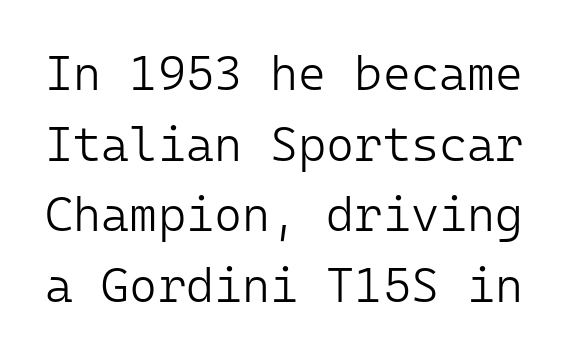
The image shows 48 px light sans-serif type, upright, monospaced; set normal line spacing (1.47x), normal letter spacing, not underlined; low stroke contrast and a medium x-height.
